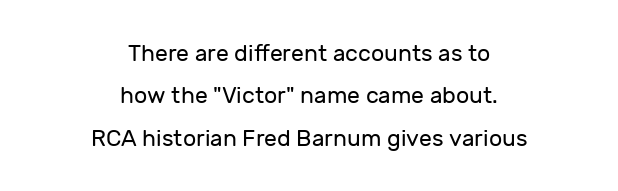
Q: Is the text bold? A: No.
Q: Is the text italic (slanted)? A: No, it is upright.
Q: Is the text underlined? A: No.
Q: How is the paragraph aligned? A: Centered.
Q: Is the spacing between letters normal or unusually wide? A: Normal.
